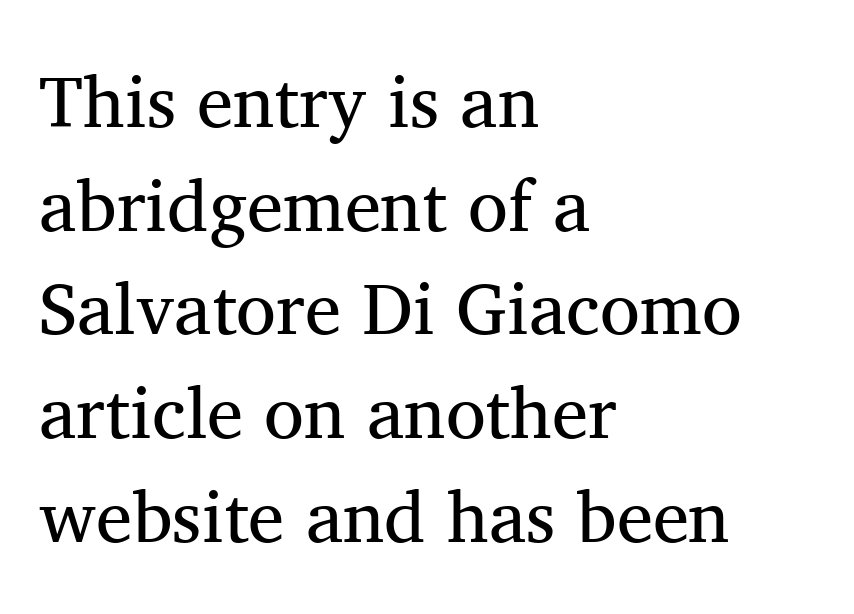
The image shows 73 px regular-weight serif type, upright; set left-aligned, normal line spacing (1.42x), normal letter spacing, not underlined; medium stroke contrast and a medium x-height.
